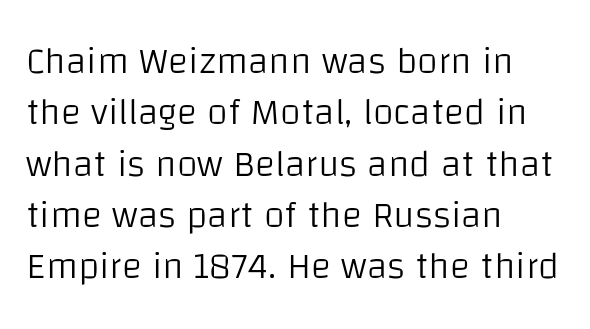
{"serif": "no", "italic": "no", "bold": "no", "weight": "light", "width": "normal", "stroke_contrast": "low", "x_height": "large", "monospaced": "no", "underline": "no", "align": "left", "line_spacing": "normal", "line_spacing_ratio": 1.35, "letter_spacing": "normal", "letter_spacing_em": 0.0, "glyph_px": 38}
